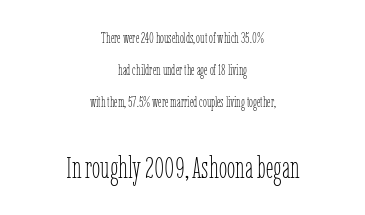
Q: Is the text bold? A: No.
Q: Is the text italic (slanted)? A: No, it is upright.
Q: Is the text underlined? A: No.
Q: How is the paragraph aligned? A: Centered.
Q: Is the spacing between letters normal or unusually wide? A: Normal.
Q: Is the spacing between lines tight, normal or loose? A: Loose.
Q: Which block of text is set in a larger size, the first (top) or the second (bottom)? A: The second (bottom) one.
Q: Width (condensed, normal, or wide)? A: Condensed.
Q: Stroke contrast? A: Low.
Q: x-height? A: Medium.
Q: Monospaced? A: No.
